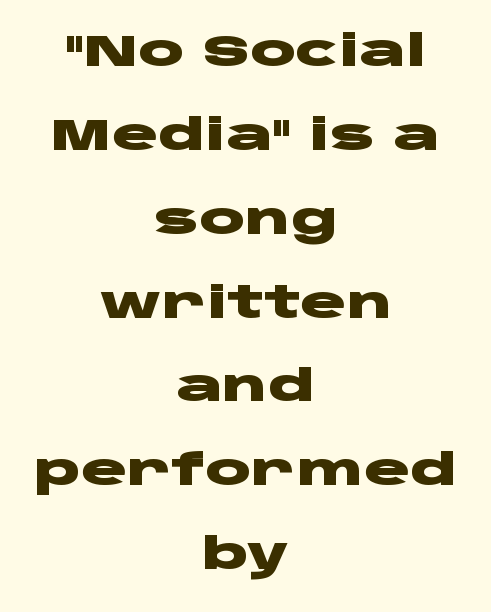
{"serif": "no", "italic": "no", "bold": "yes", "weight": "heavy", "width": "wide", "stroke_contrast": "low", "x_height": "large", "monospaced": "no", "underline": "no", "align": "center", "line_spacing": "loose", "line_spacing_ratio": 1.95, "letter_spacing": "normal", "letter_spacing_em": 0.0, "glyph_px": 43}
